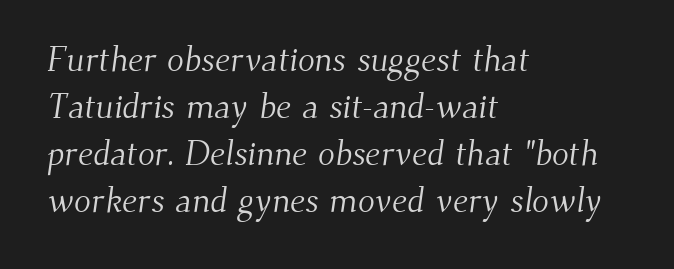
Q: Is the text bold? A: No.
Q: Is the typeface a serif or a sans-serif typeface? A: Serif.
Q: Is the text underlined? A: No.
Q: How is the paragraph aligned? A: Left-aligned.
Q: Is the spacing between letters normal or unusually wide? A: Normal.
Q: Is the spacing between lines tight, normal or loose? A: Normal.
Q: Width (condensed, normal, or wide)? A: Normal.
Q: Stroke contrast? A: Medium.
Q: x-height? A: Small.
Q: Monospaced? A: No.
